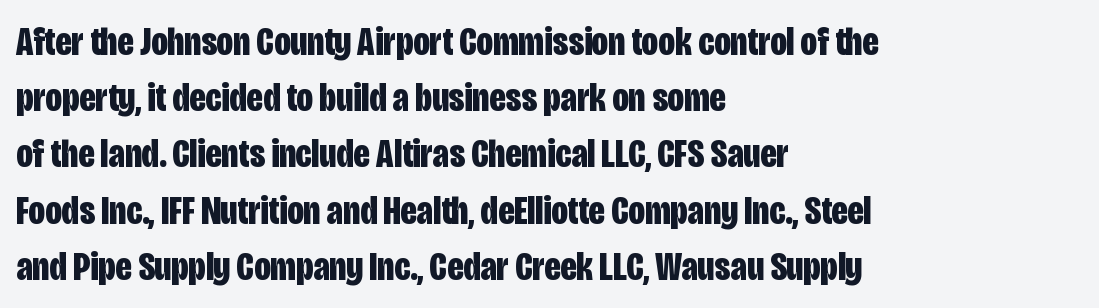
These lines are rendered in a variable-pitch font. The lines sit at an ordinary, default distance from one another. A roman cut, with each character standing at attention. This is heavy type, rendered in bold. Glance below the letters and you will spot only blank space.
